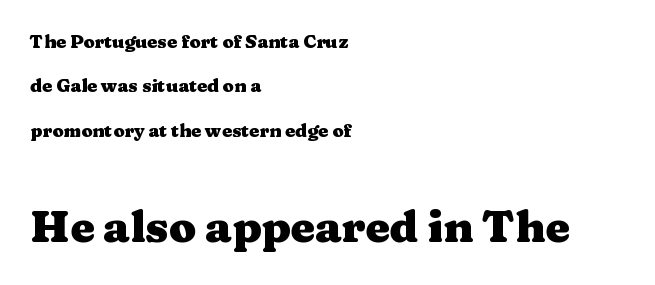
It's the straight-up-and-down kind of type. Each letter's strokes conclude with small projecting serifs. Bold? Absolutely — the strokes are thick and heavy. This rendering leaves character spacing at its baseline value.
